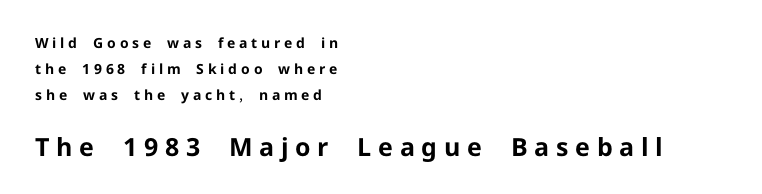
The strip under each line holds only bare page. The letters stand straight up with perfectly vertical stems. The designer gave the closing block more size than the opening block. Compared with a centered layout, this one pins lines to the left instead. Strong, thick strokes mark this as bold type.
